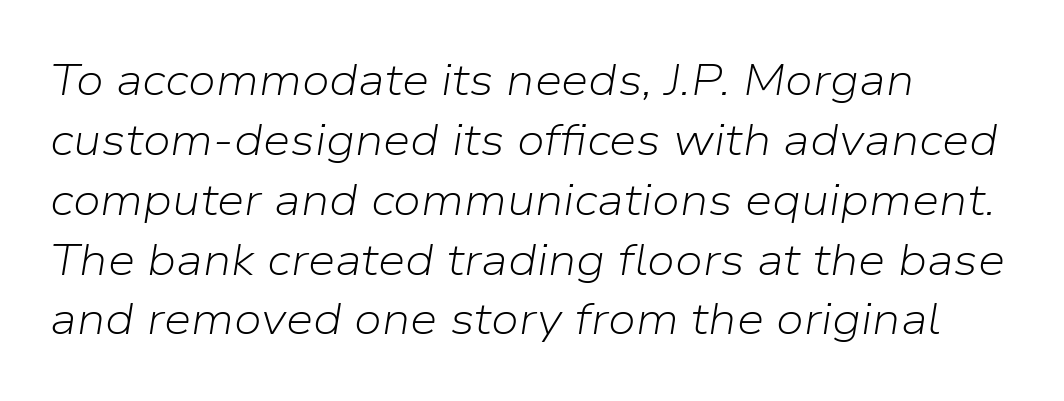
Baseline-to-baseline distance is the conventional proportion of letter height. Nothing heavy about these letters — not bold at all. A clean baseline with only descenders dipping below it. These lines are rendered in a variable-pitch font. Here the glyphs are tracked normally, forming tight word shapes.
